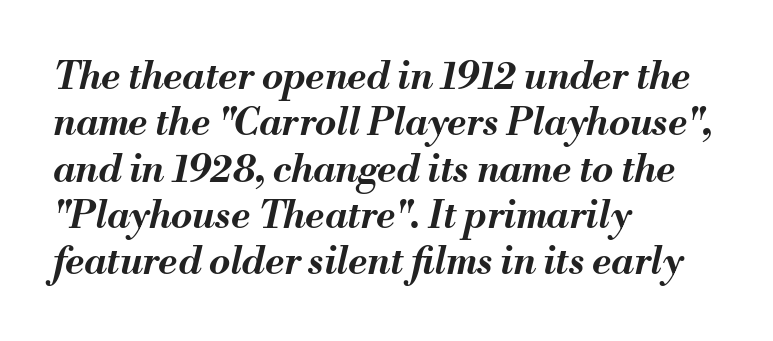
As a designer I'd log this as weight 700, bold. Each word holds together tightly as a unit, with standard inter-letter gaps. Italic? Definitely — the glyphs are oblique. Think of a printed novel: that variable character pitch is what you see here. Descender tails drop into unmarked territory. Horizontally, the lines are justified to the leading edge only.
